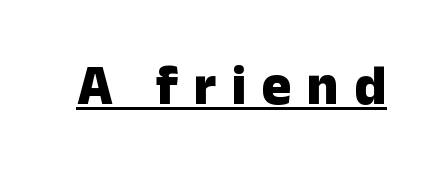
Decoration check: the copy is underlined. The face used here has the dense, thick strokes of a bold. You could not count columns in this text — the font is proportionally spaced. The axis of the letterforms is exactly vertical. The text was rendered using a sans face with plain stroke endings. Is the letter spacing exaggerated? Yes — the characters are pushed far apart.
